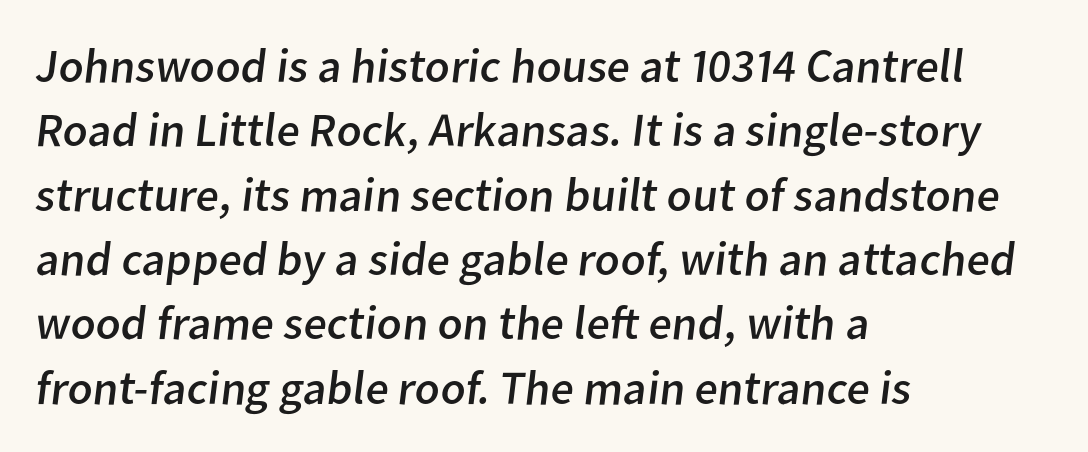
The image shows 48 px regular-weight sans-serif type; set left-aligned, normal line spacing (1.34x), normal letter spacing, not underlined; low stroke contrast and a medium x-height.
